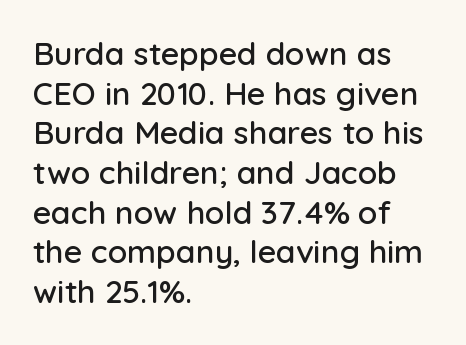
{"serif": "no", "italic": "no", "width": "normal", "stroke_contrast": "low", "x_height": "medium", "monospaced": "no", "underline": "no", "align": "left", "line_spacing_ratio": 1.24, "letter_spacing": "normal", "letter_spacing_em": 0.0, "glyph_px": 32}
